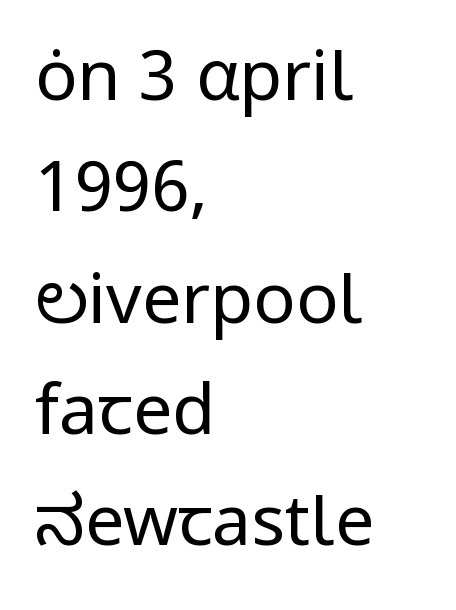
Q: Is the text bold? A: No.
Q: Is the text italic (slanted)? A: No, it is upright.
Q: Is the typeface a serif or a sans-serif typeface? A: Sans-serif.
Q: Is the text underlined? A: No.
Q: How is the paragraph aligned? A: Left-aligned.
Q: Is the spacing between letters normal or unusually wide? A: Normal.
Q: Is the spacing between lines tight, normal or loose? A: Normal.
Q: Width (condensed, normal, or wide)? A: Normal.
Q: Stroke contrast? A: Low.
Q: x-height? A: Medium.
Q: Monospaced? A: No.
